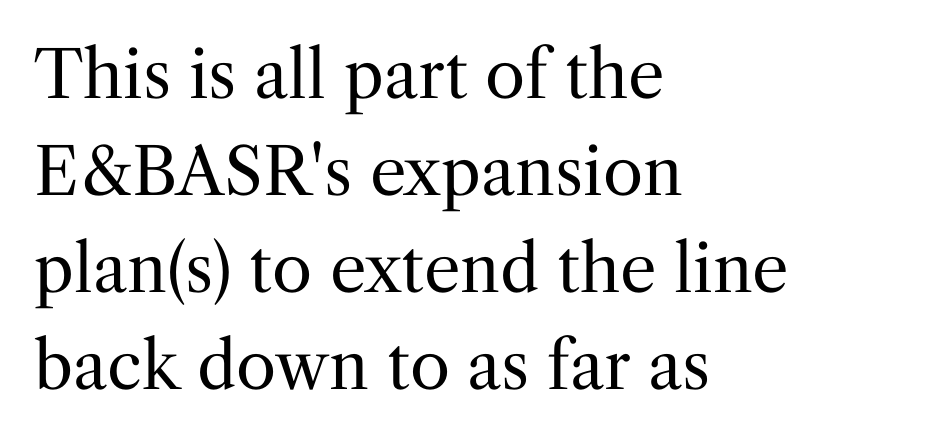
Vertical strokes here are truly vertical. This rendering leaves character spacing at its baseline value. The text block is weighted toward the left margin, trailing off unevenly rightward. No chunkiness to these letters — they're not bold. Varying glyph widths throughout — classic text-font behaviour. Typographically, this falls in the serif category.
